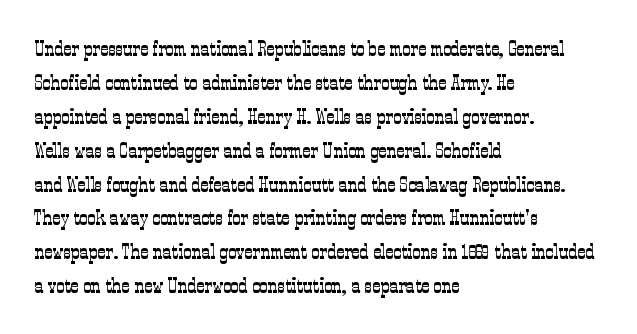
The image shows 22 px text type, upright; set left-aligned, normal line spacing (1.54x), normal letter spacing, not underlined.
